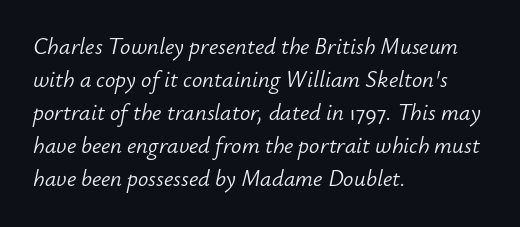
Students, observe: this is what conventionally led text looks like. These glyphs show unthickened strokes, regular width or finer. These lines were composed using italics. One-word summary of the alignment: left.
